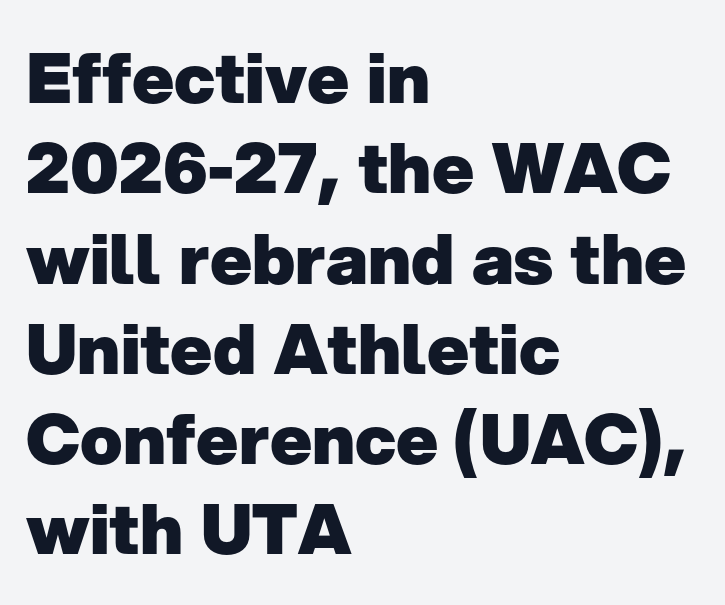
Q: Is the text bold? A: Yes.
Q: Is the text italic (slanted)? A: No, it is upright.
Q: Is the typeface a serif or a sans-serif typeface? A: Sans-serif.
Q: Is the text underlined? A: No.
Q: How is the paragraph aligned? A: Left-aligned.
Q: Is the spacing between letters normal or unusually wide? A: Normal.
Q: Is the spacing between lines tight, normal or loose? A: Normal.
Q: Width (condensed, normal, or wide)? A: Normal.
Q: Stroke contrast? A: Low.
Q: x-height? A: Medium.
Q: Monospaced? A: No.
